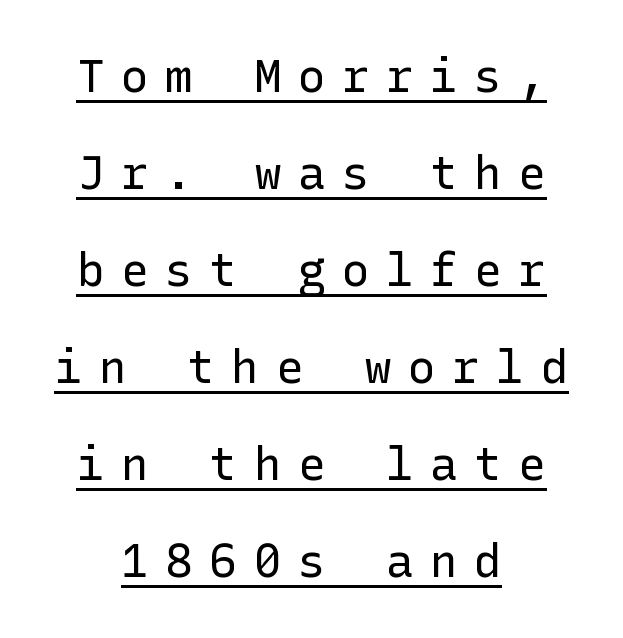
No extra ink here — the face is not bold. Note: no serifs on the glyphs. The line-height multiplier appears high, well above default. Nope, not italic — everything's standing straight. Honestly, the underline is the first thing you notice here. Loose tracking; the words dissolve into strings of separated letters.
